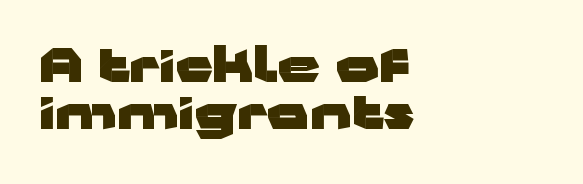
The face used here is a sans, in the tradition of grotesques and geometrics. The font is running at its bold setting. Horizontally, the lines are justified to the leading edge only. You can tell it's not italic because the verticals are truly vertical. Check under the words: just untouched page. Proportional: the letters do not fall into vertical columns.
